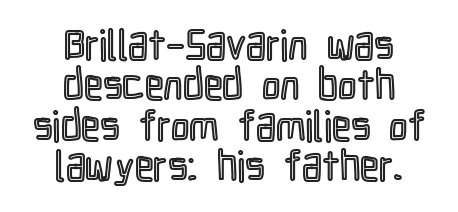
The image shows 42 px condensed type, upright; set centered, tight line spacing (0.96x), normal letter spacing, not underlined; a medium x-height.
